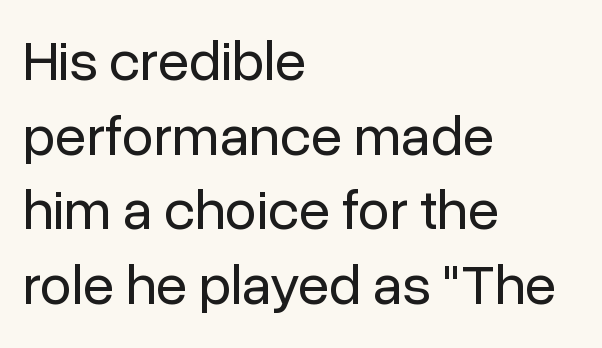
Q: Is the text bold? A: No.
Q: Is the text italic (slanted)? A: No, it is upright.
Q: Is the typeface a serif or a sans-serif typeface? A: Sans-serif.
Q: Is the text underlined? A: No.
Q: How is the paragraph aligned? A: Left-aligned.
Q: Is the spacing between letters normal or unusually wide? A: Normal.
Q: Is the spacing between lines tight, normal or loose? A: Normal.
Q: Width (condensed, normal, or wide)? A: Normal.
Q: Stroke contrast? A: Low.
Q: x-height? A: Medium.
Q: Monospaced? A: No.
